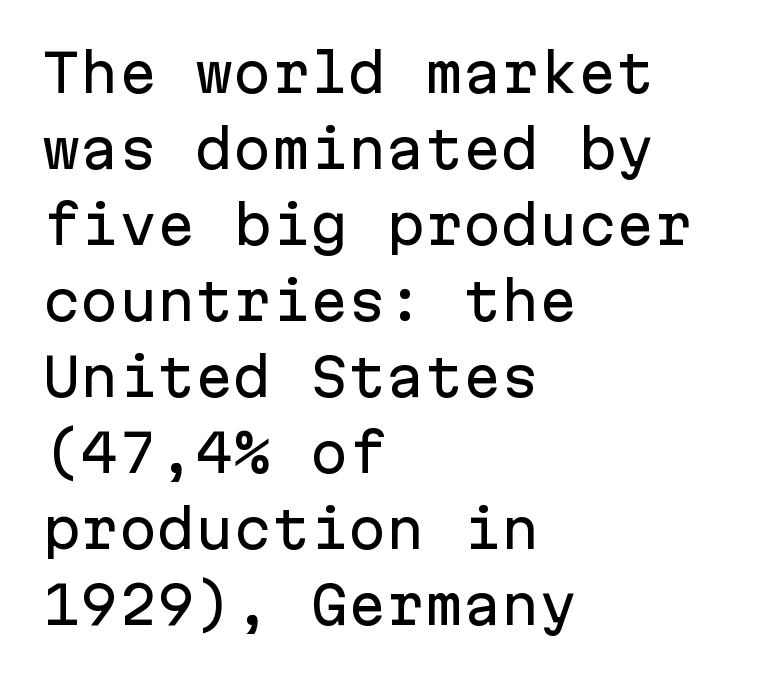
{"serif": "no", "italic": "no", "width": "normal", "stroke_contrast": "low", "x_height": "medium", "monospaced": "yes", "underline": "no", "align": "left", "line_spacing": "normal", "line_spacing_ratio": 1.49, "letter_spacing": "normal", "letter_spacing_em": 0.0, "glyph_px": 51}
